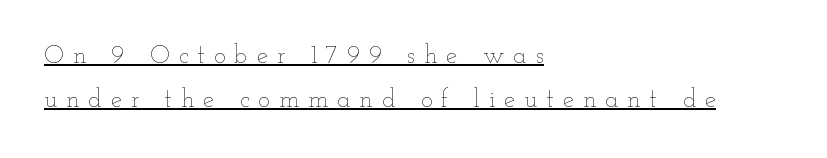
The image shows 25 px text type, upright; set left-aligned, line spacing 1.76x, unusually wide letter spacing (+0.36 em), underlined.
